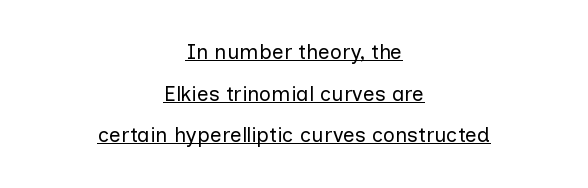
{"italic": "no", "bold": "no", "underline": "yes", "align": "center", "line_spacing": "loose", "line_spacing_ratio": 1.98, "letter_spacing": "normal", "letter_spacing_em": 0.0, "glyph_px": 21}
